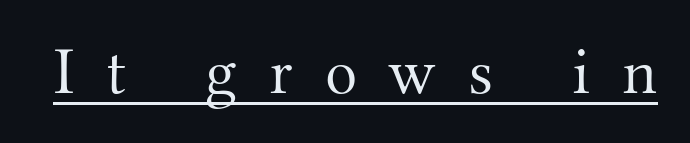
Q: Is the text bold? A: No.
Q: Is the text italic (slanted)? A: No, it is upright.
Q: Is the typeface a serif or a sans-serif typeface? A: Serif.
Q: Is the text underlined? A: Yes.
Q: Is the spacing between letters normal or unusually wide? A: Unusually wide.
Q: Width (condensed, normal, or wide)? A: Normal.
Q: Stroke contrast? A: Medium.
Q: x-height? A: Small.
Q: Monospaced? A: No.
